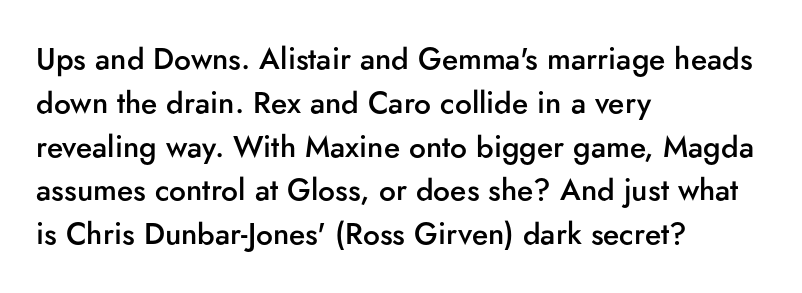
Q: Is the text bold? A: Semi-bold.
Q: Is the text italic (slanted)? A: No, it is upright.
Q: Is the typeface a serif or a sans-serif typeface? A: Sans-serif.
Q: Is the text underlined? A: No.
Q: How is the paragraph aligned? A: Left-aligned.
Q: Is the spacing between letters normal or unusually wide? A: Normal.
Q: Is the spacing between lines tight, normal or loose? A: Normal.
Q: Width (condensed, normal, or wide)? A: Normal.
Q: Stroke contrast? A: Low.
Q: x-height? A: Small.
Q: Monospaced? A: No.
